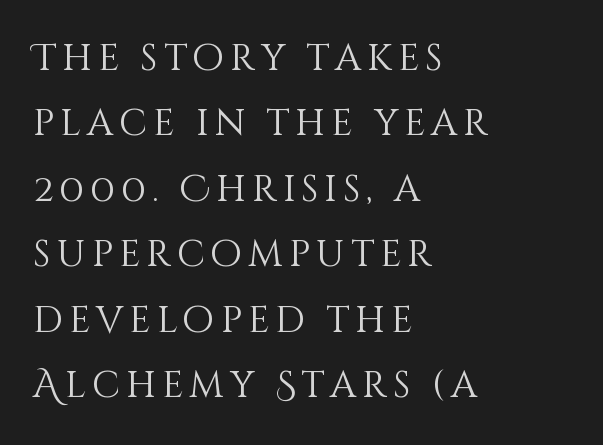
Q: Is the text bold? A: No.
Q: Is the text italic (slanted)? A: No, it is upright.
Q: Is the text underlined? A: No.
Q: How is the paragraph aligned? A: Left-aligned.
Q: Width (condensed, normal, or wide)? A: Normal.
Q: Stroke contrast? A: Medium.
Q: x-height? A: Large.
Q: Monospaced? A: No.
